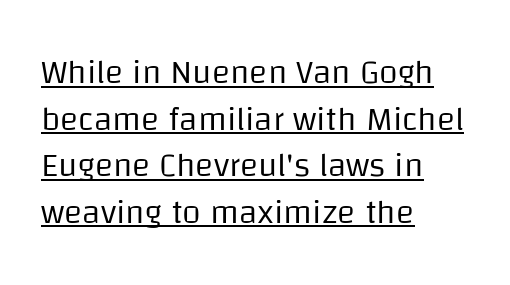
{"serif": "no", "italic": "no", "bold": "no", "weight": "regular", "width": "normal", "stroke_contrast": "low", "x_height": "large", "monospaced": "no", "underline": "yes", "align": "left", "line_spacing": "normal", "line_spacing_ratio": 1.37, "letter_spacing": "normal", "letter_spacing_em": 0.0, "glyph_px": 34}
